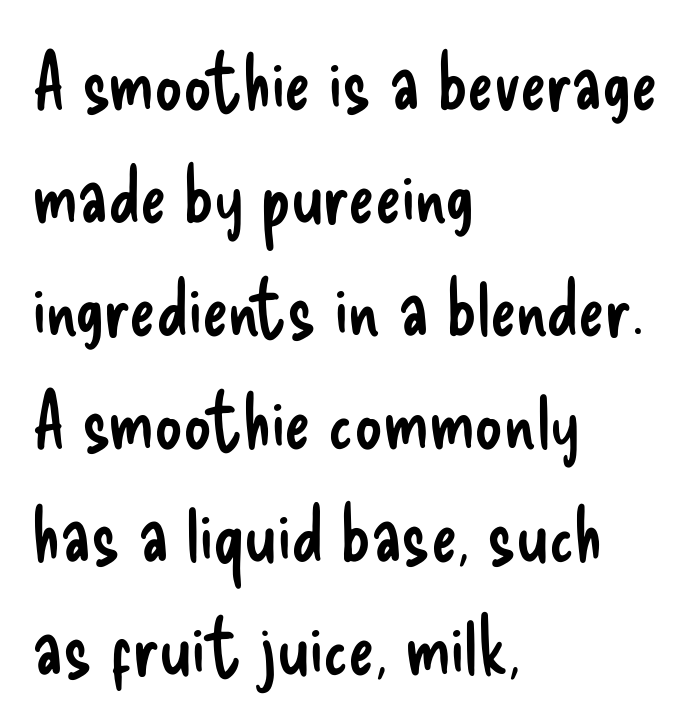
The image shows 78 px regular-weight, condensed sans-serif type, upright; set left-aligned, normal line spacing (1.45x), normal letter spacing, not underlined; low stroke contrast and a small x-height.
